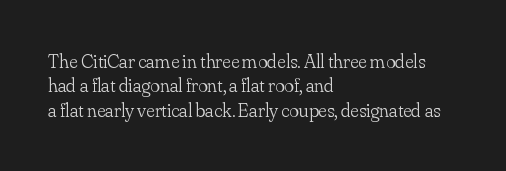
These lines keep a tight, regular rhythm from letter to letter. In CSS terms this would be text-align: left. Weight: in the light-to-regular range. This is roman type, the default non-slanted kind. Decoration check: the copy has no underline.
